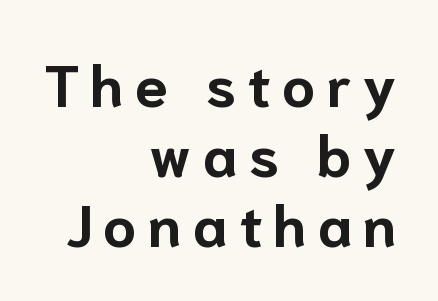
The image shows 59 px bold sans-serif type, upright; set right-aligned, line spacing 1.19x, not underlined; low stroke contrast and a medium x-height.
